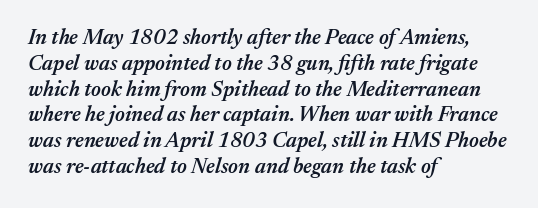
{"italic": "yes", "lean": "right", "slant_degrees": 17, "bold": "semi", "underline": "no", "align": "left", "line_spacing_ratio": 1.23, "letter_spacing": "normal", "letter_spacing_em": 0.0, "glyph_px": 21}
